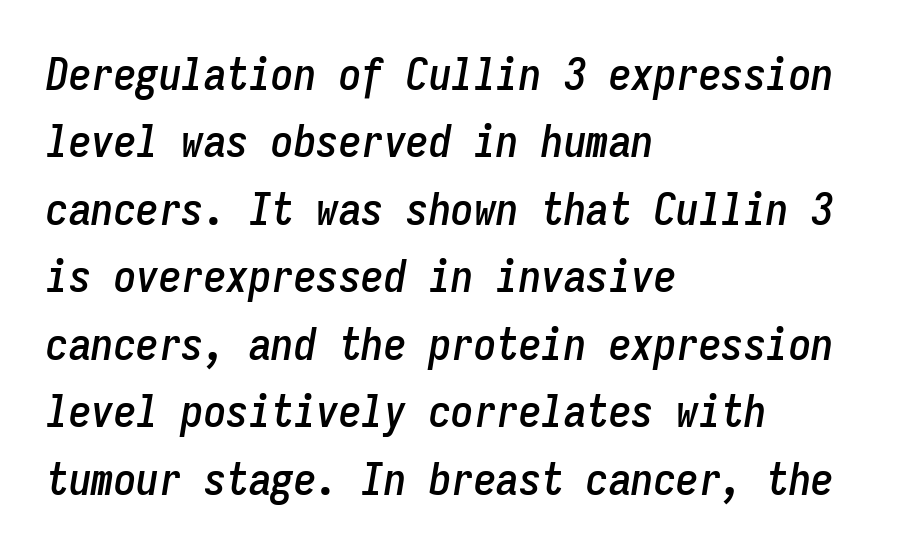
{"italic": "yes", "lean": "right", "slant_degrees": 9, "width": "condensed", "stroke_contrast": "low", "x_height": "medium", "monospaced": "yes", "underline": "no", "align": "left", "line_spacing": "normal", "line_spacing_ratio": 1.5, "letter_spacing": "normal", "letter_spacing_em": 0.0, "glyph_px": 45}
